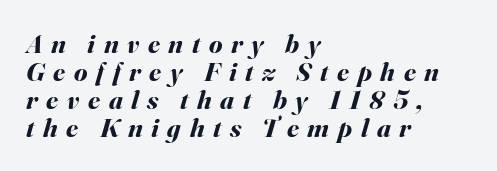
The image shows 27 px bold type, italic (leaning right); set left-aligned, tight line spacing (1.04x), unusually wide letter spacing (+0.32 em), not underlined.
